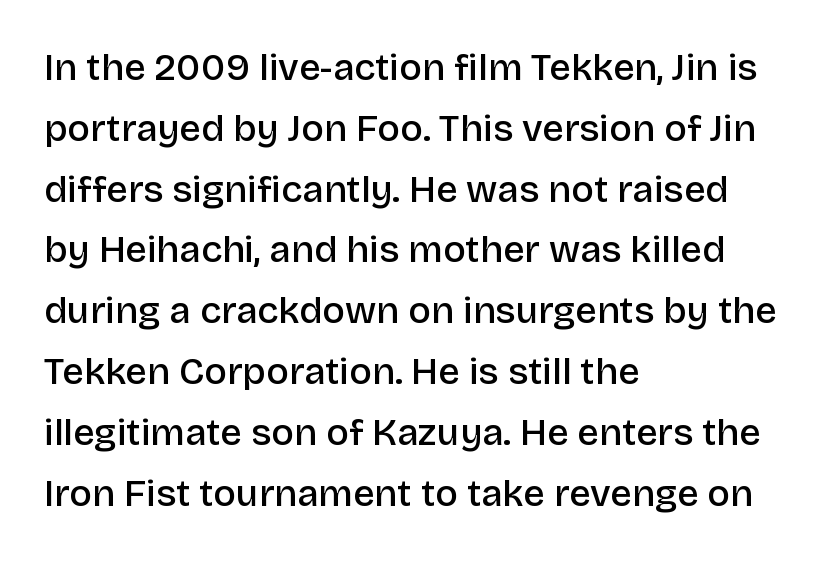
Q: Is the text bold? A: Semi-bold.
Q: Is the text italic (slanted)? A: No, it is upright.
Q: Is the typeface a serif or a sans-serif typeface? A: Sans-serif.
Q: Is the text underlined? A: No.
Q: How is the paragraph aligned? A: Left-aligned.
Q: Is the spacing between letters normal or unusually wide? A: Normal.
Q: Is the spacing between lines tight, normal or loose? A: Normal.
Q: Width (condensed, normal, or wide)? A: Normal.
Q: Stroke contrast? A: Low.
Q: x-height? A: Large.
Q: Monospaced? A: No.
